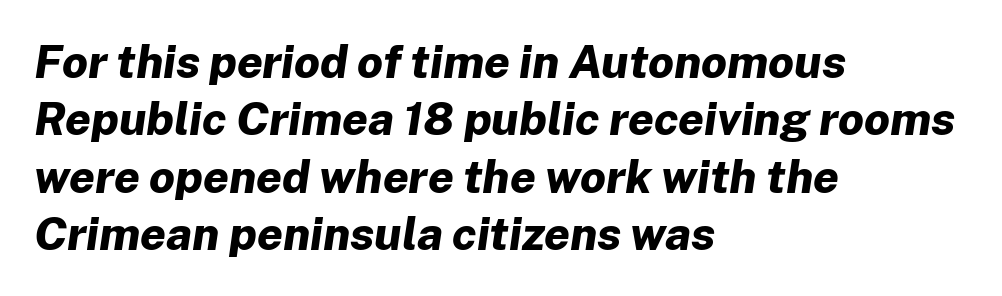
The image shows 46 px bold type, italic (leaning right); set left-aligned, normal line spacing (1.25x), normal letter spacing, not underlined; low stroke contrast and a medium x-height.
